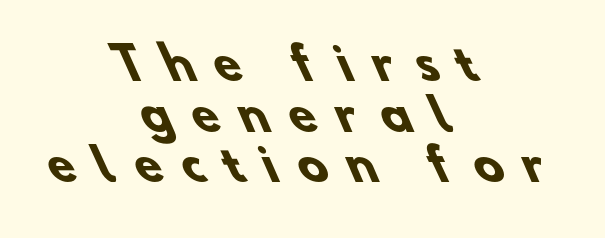
These lines are rendered in a variable-pitch font. Is the type bold? Yes — the strokes are clearly thick and heavy. Rule under the text: the space is simply empty. Compared with typical paragraphs, the rows here are closer together. The text was rendered using a sans face with plain stroke endings. Both edges are ragged and mirror each other, which tells us the setting is centered.
